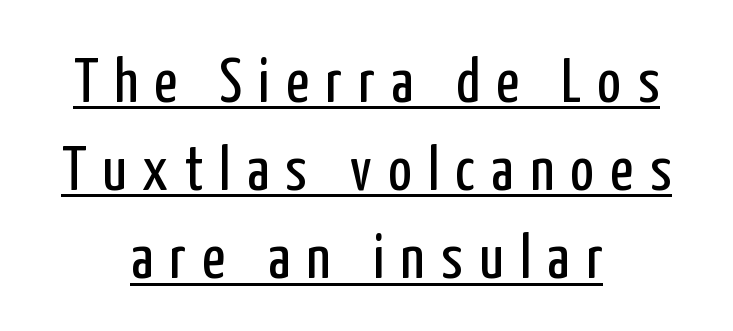
The image shows 63 px regular-weight, condensed sans-serif type, upright; set centered, normal line spacing (1.4x), unusually wide letter spacing (+0.26 em), underlined; low stroke contrast and a medium x-height.
